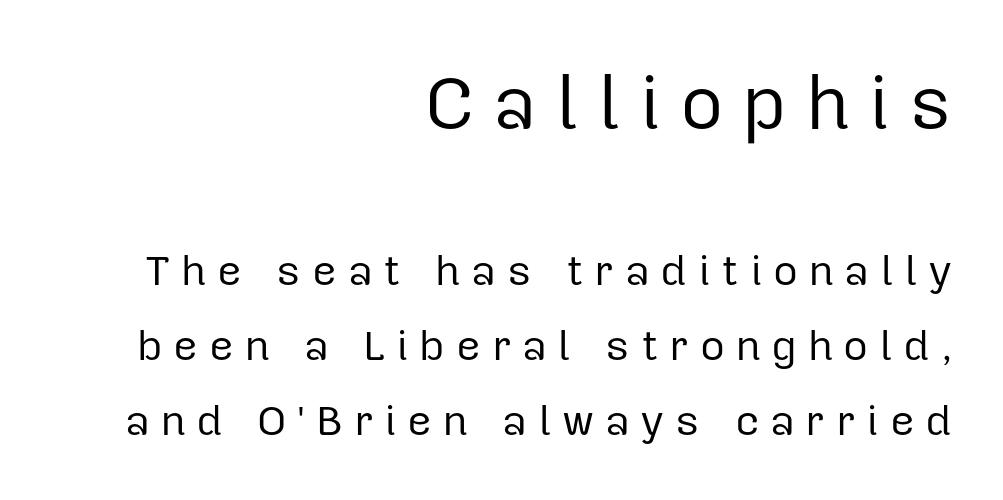
Heaviness? Minimal to ordinary, like unemphasized prose. This sample has the flowing, uneven cadence of proportional lettering. Typeset ragged left — the right edge is the straight one. The lettering stays uniformly vertical, giving the passage a roman look. Font category for this specimen: sans-serif. Nobody drew a line under any word here.
